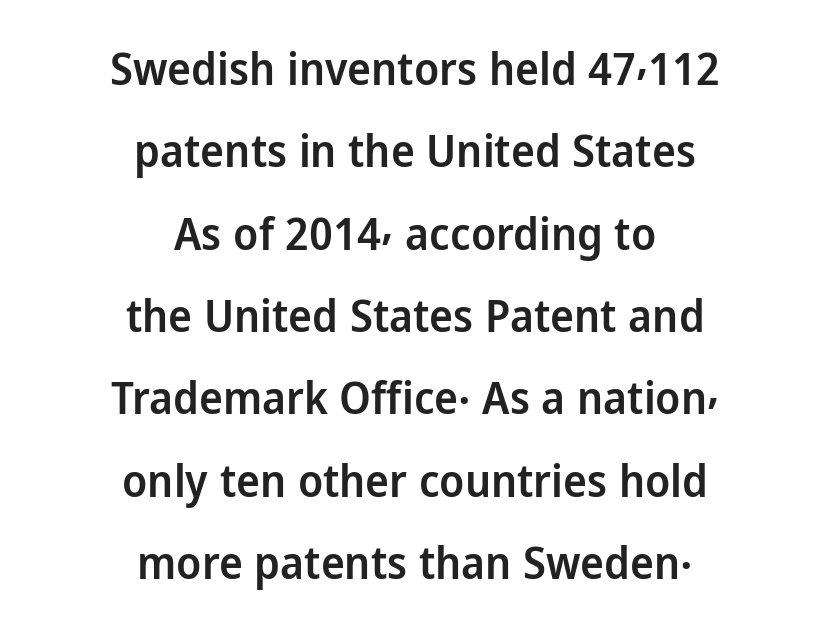
Q: Is the text bold? A: Semi-bold.
Q: Is the text italic (slanted)? A: No, it is upright.
Q: Is the typeface a serif or a sans-serif typeface? A: Sans-serif.
Q: Is the text underlined? A: No.
Q: How is the paragraph aligned? A: Centered.
Q: Is the spacing between letters normal or unusually wide? A: Normal.
Q: Width (condensed, normal, or wide)? A: Normal.
Q: Stroke contrast? A: Low.
Q: x-height? A: Medium.
Q: Monospaced? A: No.
